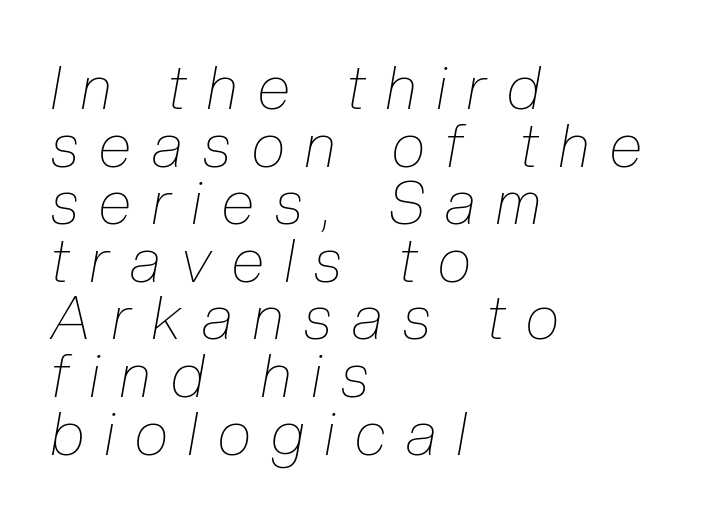
Q: Is the text bold? A: No.
Q: Is the text italic (slanted)? A: Yes, it leans right by about 10 degrees.
Q: Is the text underlined? A: No.
Q: How is the paragraph aligned? A: Left-aligned.
Q: Is the spacing between letters normal or unusually wide? A: Unusually wide.
Q: Is the spacing between lines tight, normal or loose? A: Tight.
Q: Width (condensed, normal, or wide)? A: Condensed.
Q: Stroke contrast? A: Low.
Q: x-height? A: Medium.
Q: Monospaced? A: No.
